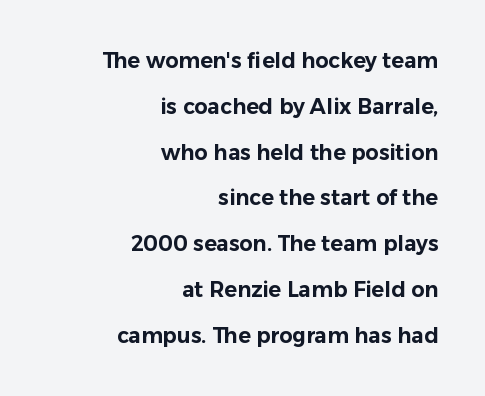
The image shows 21 px text type, upright; set right-aligned, loose line spacing (2.18x), normal letter spacing, not underlined.
